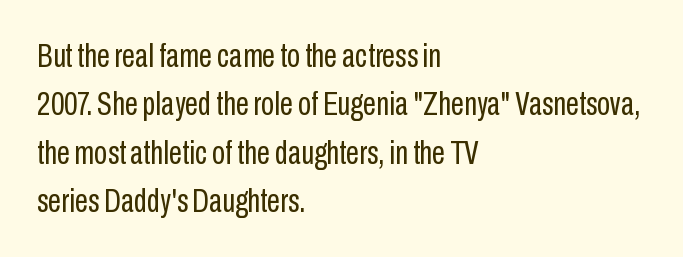
Q: Is the text bold? A: No.
Q: Is the text italic (slanted)? A: No, it is upright.
Q: Is the typeface a serif or a sans-serif typeface? A: Sans-serif.
Q: Is the text underlined? A: No.
Q: How is the paragraph aligned? A: Left-aligned.
Q: Is the spacing between letters normal or unusually wide? A: Normal.
Q: Is the spacing between lines tight, normal or loose? A: Normal.
Q: Width (condensed, normal, or wide)? A: Condensed.
Q: Stroke contrast? A: Low.
Q: x-height? A: Medium.
Q: Monospaced? A: No.
